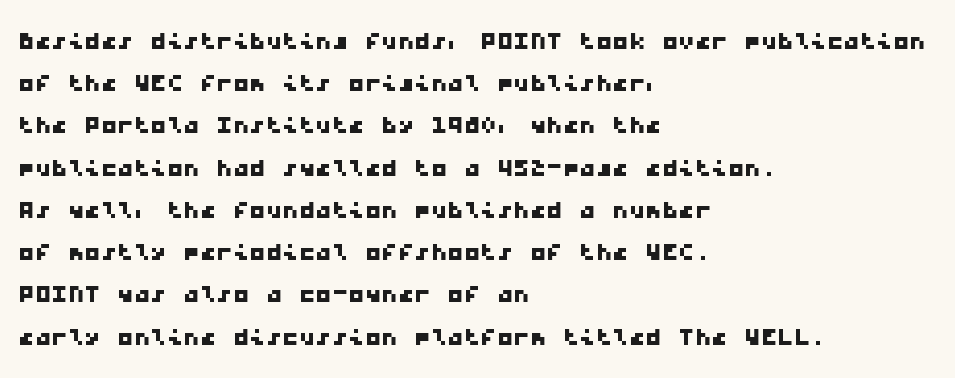
Q: Is the typeface a serif or a sans-serif typeface? A: Sans-serif.
Q: Is the text underlined? A: No.
Q: How is the paragraph aligned? A: Left-aligned.
Q: Is the spacing between letters normal or unusually wide? A: Normal.
Q: Is the spacing between lines tight, normal or loose? A: Normal.
Q: Width (condensed, normal, or wide)? A: Wide.
Q: Stroke contrast? A: Low.
Q: x-height? A: Medium.
Q: Monospaced? A: Yes.
